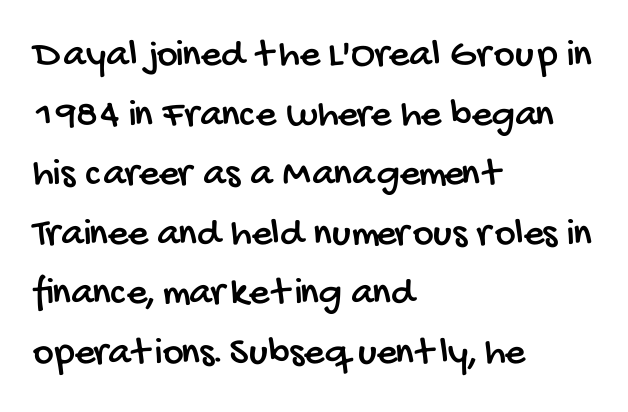
Stroke terminals: plain, sans-serif. This sample keeps an unexceptional amount of space between lines. The strip under each line holds only bare page. Tracking here is standard; glyphs follow each other at the usual distance. Spacing verdict: proportional, widths tailored to each character. Line beginnings align vertically; line endings do not.
